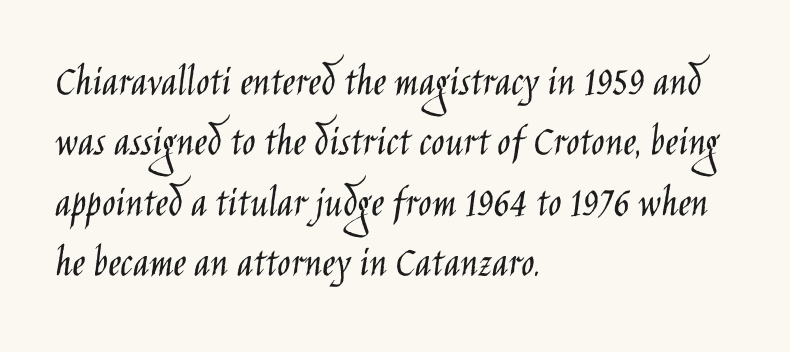
Q: Is the text bold? A: No.
Q: Is the text italic (slanted)? A: Yes.
Q: Is the typeface a serif or a sans-serif typeface? A: Sans-serif.
Q: Is the text underlined? A: No.
Q: How is the paragraph aligned? A: Left-aligned.
Q: Is the spacing between letters normal or unusually wide? A: Normal.
Q: Is the spacing between lines tight, normal or loose? A: Normal.
Q: Width (condensed, normal, or wide)? A: Condensed.
Q: Stroke contrast? A: Low.
Q: x-height? A: Large.
Q: Monospaced? A: No.
